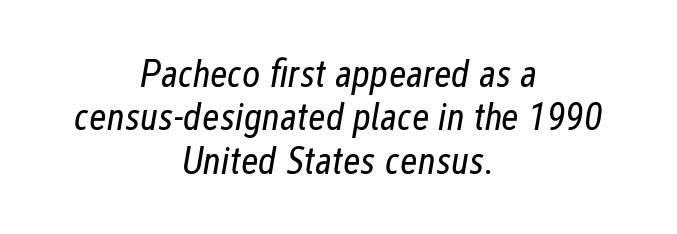
Q: Is the text bold? A: No.
Q: Is the text italic (slanted)? A: Yes, it leans right by about 12 degrees.
Q: Is the text underlined? A: No.
Q: How is the paragraph aligned? A: Centered.
Q: Is the spacing between letters normal or unusually wide? A: Normal.
Q: Is the spacing between lines tight, normal or loose? A: Tight.
Q: Width (condensed, normal, or wide)? A: Condensed.
Q: Stroke contrast? A: Low.
Q: x-height? A: Medium.
Q: Monospaced? A: No.
